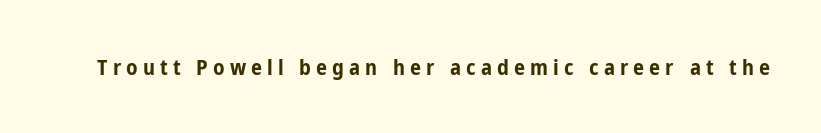
{"italic": "no", "bold": "yes", "underline": "no", "letter_spacing": "wide", "letter_spacing_em": 0.23, "glyph_px": 22}
